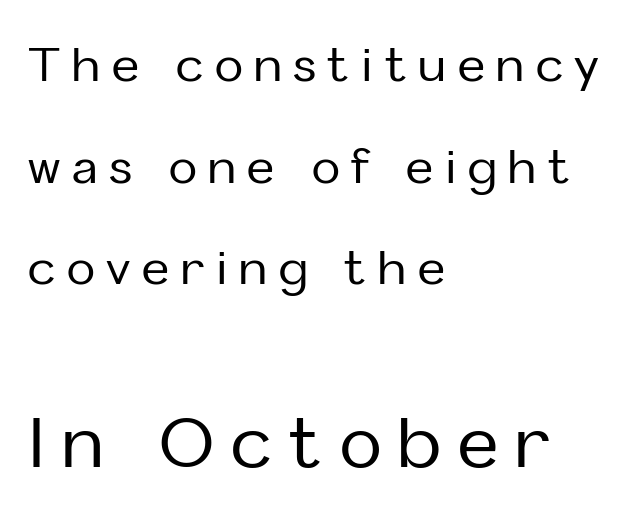
Airy leading. In terms of letterspacing, this is a distinctly airy, spread setting. The passage shown is typed in a proportional face where columns would drift. The letters carry no serifs — their stems end cleanly without finishing strokes.
